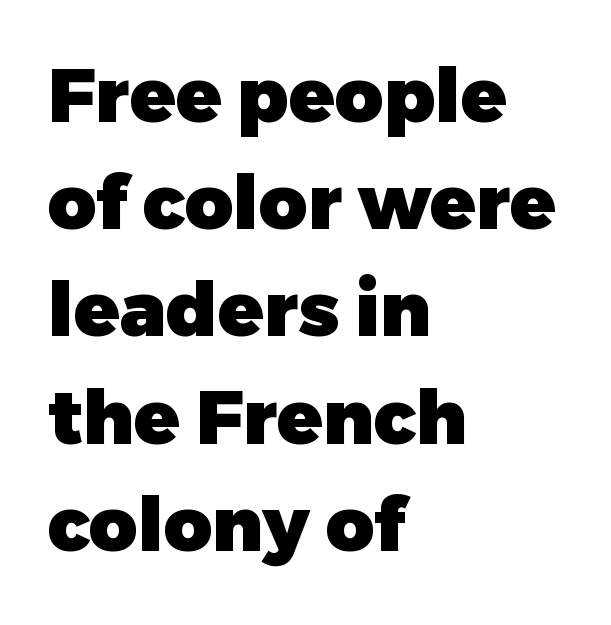
{"serif": "no", "italic": "no", "bold": "yes", "weight": "heavy", "width": "normal", "stroke_contrast": "low", "x_height": "medium", "monospaced": "no", "underline": "no", "align": "left", "line_spacing": "normal", "line_spacing_ratio": 1.43, "letter_spacing": "normal", "letter_spacing_em": 0.0, "glyph_px": 75}
